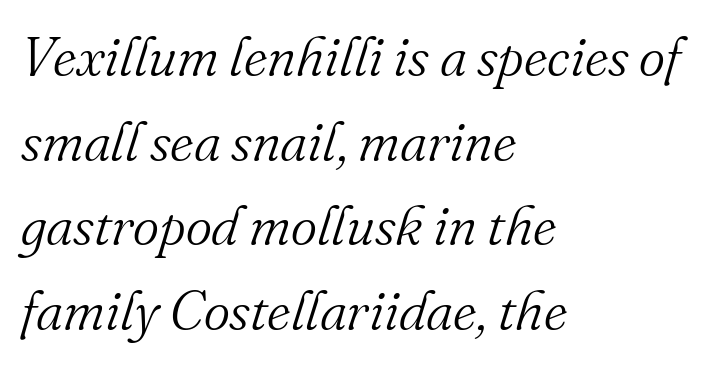
{"serif": "yes", "italic": "yes", "lean": "right", "slant_degrees": 16, "bold": "no", "weight": "light", "width": "normal", "stroke_contrast": "medium", "x_height": "small", "monospaced": "no", "underline": "no", "align": "left", "line_spacing": "normal", "line_spacing_ratio": 1.51, "letter_spacing": "normal", "letter_spacing_em": 0.0, "glyph_px": 56}
